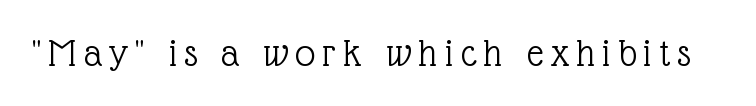
Beneath every word, the page is bare. The font family rendered here belongs to the serif group. The lettering stays uniformly vertical, giving the passage a roman look. The strokes are not fattened; the text isn't bold. Here the designer chose a conventional face with non-uniform glyph widths.
